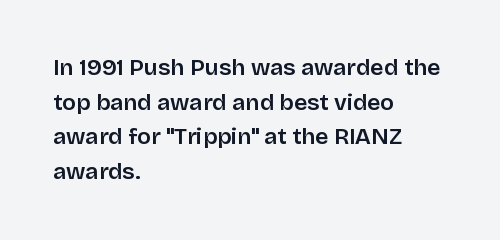
The image shows 23 px text type, upright; set left-aligned, normal line spacing (1.51x), normal letter spacing, not underlined.
